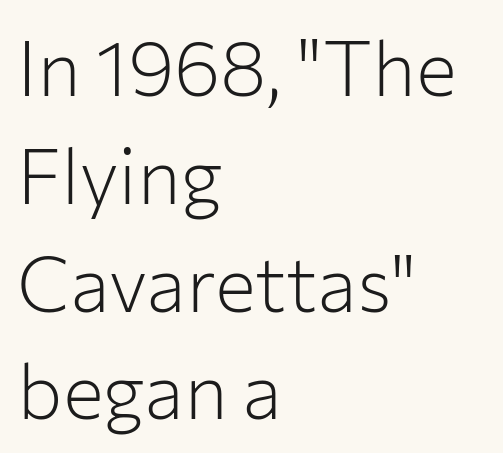
The image shows 77 px light sans-serif type, upright; set left-aligned, normal line spacing (1.4x), normal letter spacing, not underlined; low stroke contrast and a medium x-height.
